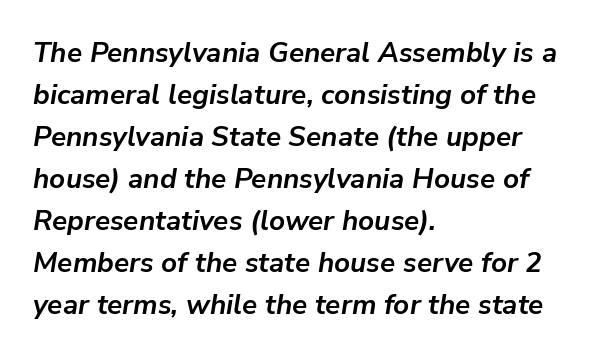
Q: Is the text bold? A: Yes.
Q: Is the text italic (slanted)? A: Yes, it leans right by about 9 degrees.
Q: Is the text underlined? A: No.
Q: How is the paragraph aligned? A: Left-aligned.
Q: Is the spacing between letters normal or unusually wide? A: Normal.
Q: Is the spacing between lines tight, normal or loose? A: Normal.
Q: Width (condensed, normal, or wide)? A: Normal.
Q: Stroke contrast? A: Low.
Q: x-height? A: Medium.
Q: Monospaced? A: No.
